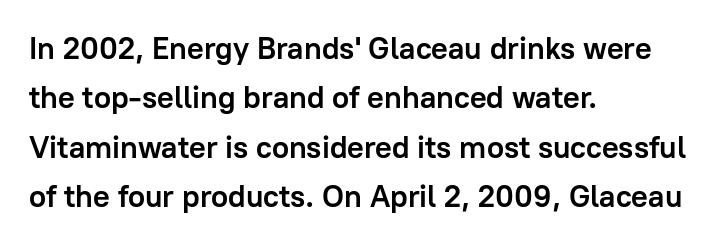
{"serif": "no", "italic": "no", "bold": "yes", "weight": "semibold", "width": "normal", "stroke_contrast": "low", "x_height": "medium", "monospaced": "no", "underline": "no", "align": "left", "line_spacing": "normal", "line_spacing_ratio": 1.59, "letter_spacing": "normal", "letter_spacing_em": 0.0, "glyph_px": 31}
